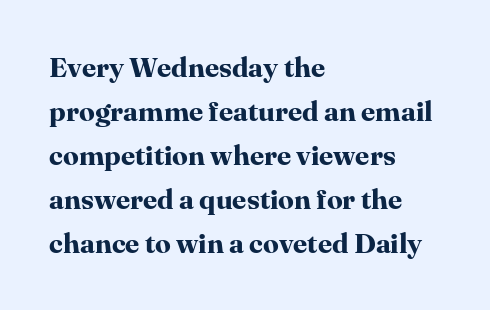
The image shows 28 px bold serif type, upright; set left-aligned, normal line spacing (1.57x), normal letter spacing, not underlined; high stroke contrast and a medium x-height.
